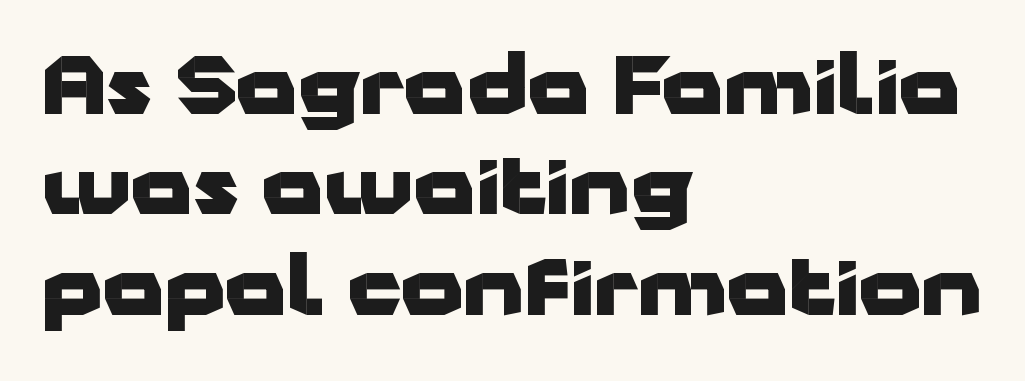
Q: Is the text bold? A: Yes.
Q: Is the text italic (slanted)? A: No, it is upright.
Q: Is the typeface a serif or a sans-serif typeface? A: Sans-serif.
Q: Is the text underlined? A: No.
Q: How is the paragraph aligned? A: Left-aligned.
Q: Is the spacing between letters normal or unusually wide? A: Normal.
Q: Is the spacing between lines tight, normal or loose? A: Normal.
Q: Width (condensed, normal, or wide)? A: Wide.
Q: Stroke contrast? A: Low.
Q: x-height? A: Medium.
Q: Monospaced? A: No.
